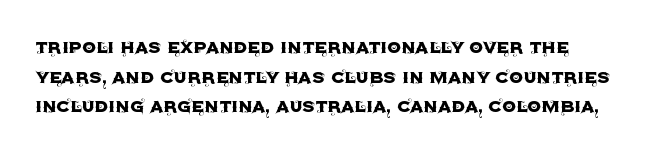
Q: Is the text italic (slanted)? A: No, it is upright.
Q: Is the text underlined? A: No.
Q: Is the spacing between letters normal or unusually wide? A: Normal.
Q: Is the spacing between lines tight, normal or loose? A: Normal.
